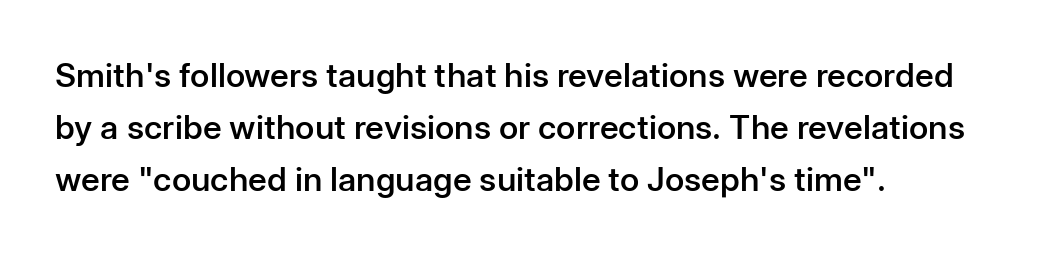
Q: Is the text bold? A: Semi-bold.
Q: Is the text italic (slanted)? A: No, it is upright.
Q: Is the typeface a serif or a sans-serif typeface? A: Sans-serif.
Q: Is the text underlined? A: No.
Q: How is the paragraph aligned? A: Left-aligned.
Q: Is the spacing between letters normal or unusually wide? A: Normal.
Q: Is the spacing between lines tight, normal or loose? A: Normal.
Q: Width (condensed, normal, or wide)? A: Normal.
Q: Stroke contrast? A: Low.
Q: x-height? A: Medium.
Q: Monospaced? A: No.
